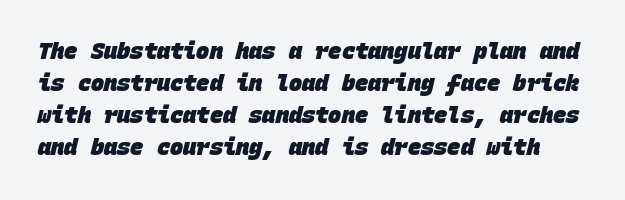
The image shows 22 px bold type; set normal line spacing (1.46x), normal letter spacing, not underlined.
